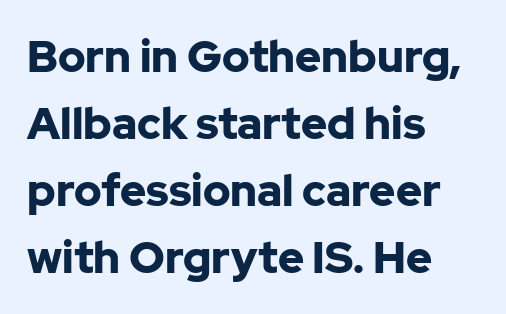
Q: Is the text bold? A: Yes.
Q: Is the text italic (slanted)? A: No, it is upright.
Q: Is the typeface a serif or a sans-serif typeface? A: Sans-serif.
Q: Is the text underlined? A: No.
Q: How is the paragraph aligned? A: Left-aligned.
Q: Is the spacing between letters normal or unusually wide? A: Normal.
Q: Is the spacing between lines tight, normal or loose? A: Normal.
Q: Width (condensed, normal, or wide)? A: Normal.
Q: Stroke contrast? A: Low.
Q: x-height? A: Medium.
Q: Monospaced? A: No.
